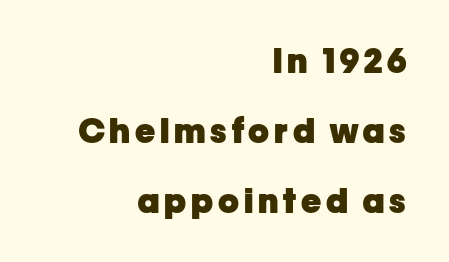
The image shows 34 px heavy sans-serif type, upright; set right-aligned, loose line spacing (2.06x), not underlined; low stroke contrast and a medium x-height.
